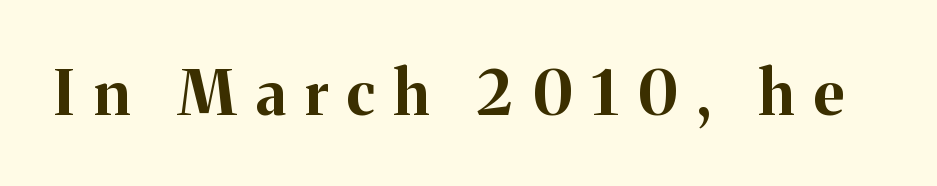
Q: Is the text bold? A: Yes.
Q: Is the text italic (slanted)? A: No, it is upright.
Q: Is the typeface a serif or a sans-serif typeface? A: Serif.
Q: Is the text underlined? A: No.
Q: Is the spacing between letters normal or unusually wide? A: Unusually wide.
Q: Width (condensed, normal, or wide)? A: Normal.
Q: Stroke contrast? A: Medium.
Q: x-height? A: Medium.
Q: Monospaced? A: No.
